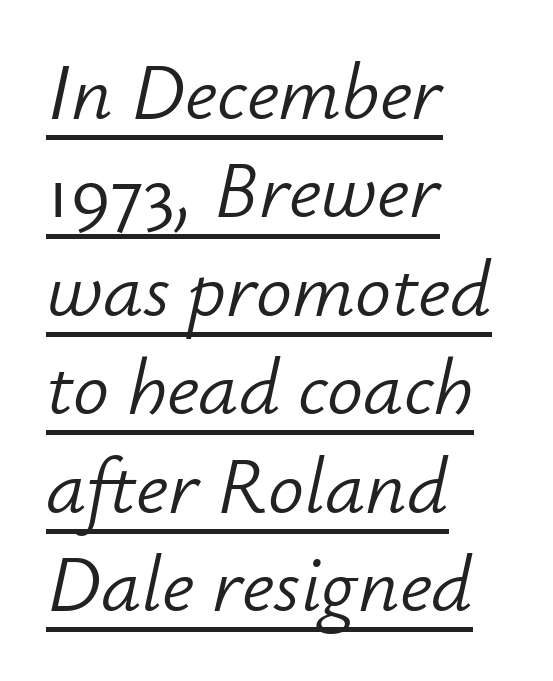
The image shows 80 px light type, italic (leaning right); set left-aligned, line spacing 1.23x, normal letter spacing, underlined; low stroke contrast and a small x-height.
